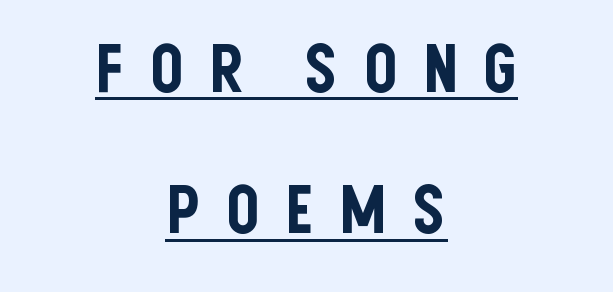
{"serif": "no", "italic": "no", "width": "condensed", "stroke_contrast": "low", "x_height": "large", "monospaced": "no", "underline": "yes", "align": "center", "line_spacing": "loose", "line_spacing_ratio": 2.11, "letter_spacing": "wide", "letter_spacing_em": 0.35, "glyph_px": 67}
